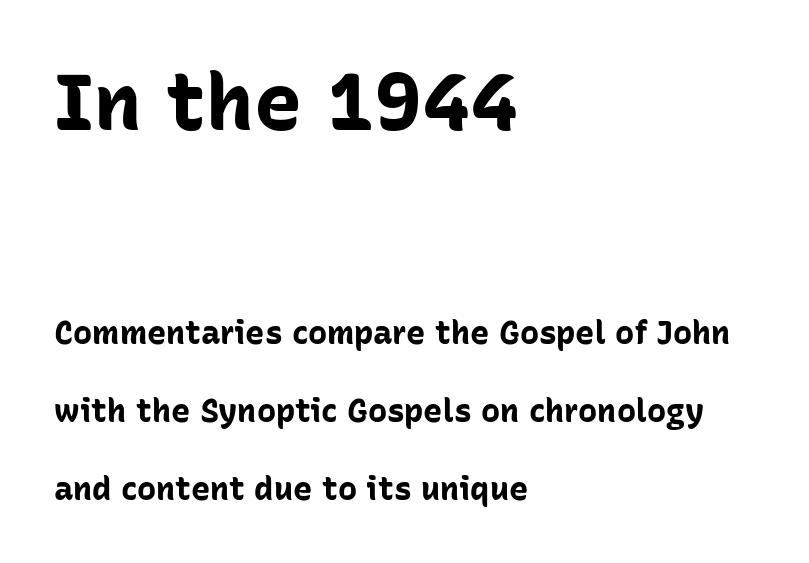
The image shows 80 px bold sans-serif type, upright; set left-aligned, loose line spacing (2.44x), normal letter spacing, not underlined; the first (top) block is 2.5x larger; low stroke contrast and a medium x-height.
